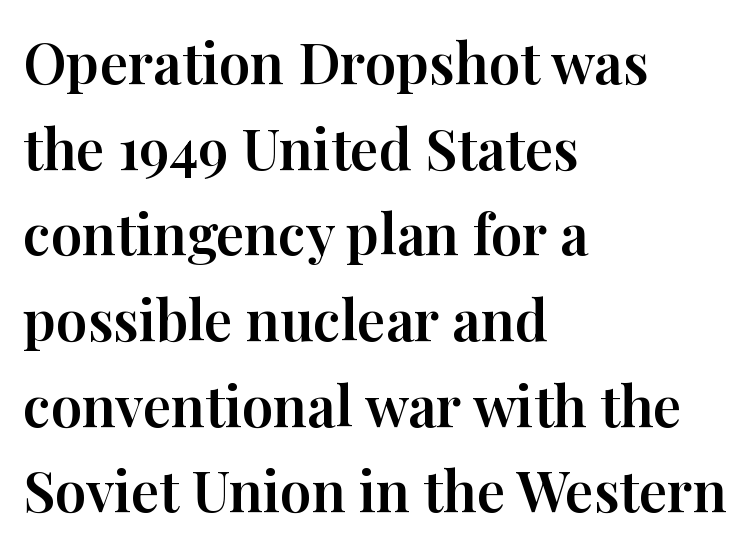
Tracking value appears to be zero — textbook default spacing. Does the type have serifs? Yes, each stem ends in a small foot. The passage shown is typed in a proportional face where columns would drift. Designer's note — italics off, roman on.
